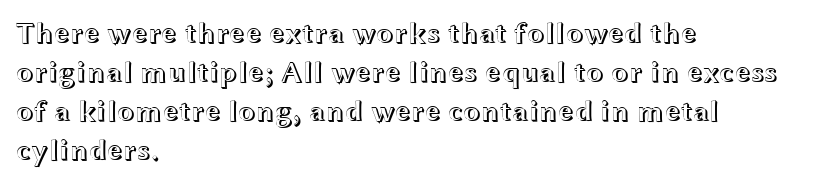
Note the varied advance widths — an 'i' is clearly narrower than an 'm'. Look at the tracking — it's just the regular setting, nothing added. One glance says typical: line gaps are just what's usual. Beneath every word, the page is bare. The type sits square on the baseline with zero lean.
